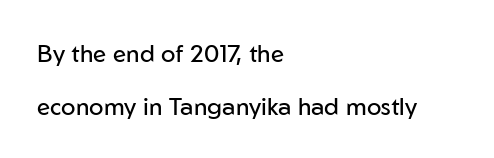
The image shows 24 px text type, upright; set left-aligned, loose line spacing (2.2x), normal letter spacing, not underlined.
